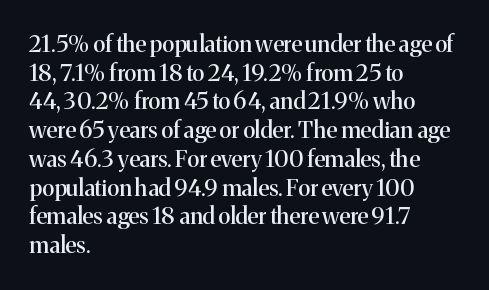
Quick note: not italic, upright. The letters sit at their default tracking, neither squeezed nor spread. The space between consecutive lines is moderate. This sample is left-justified, so line endings fall wherever the words run out. The string is rendered with underlining switched off.
